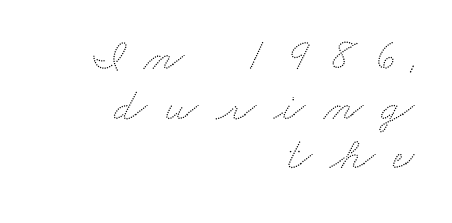
{"width": "wide", "stroke_contrast": "low", "x_height": "small", "monospaced": "no", "underline": "no", "align": "right", "line_spacing": "tight", "line_spacing_ratio": 1.08, "letter_spacing": "wide", "letter_spacing_em": 0.39, "glyph_px": 46}
